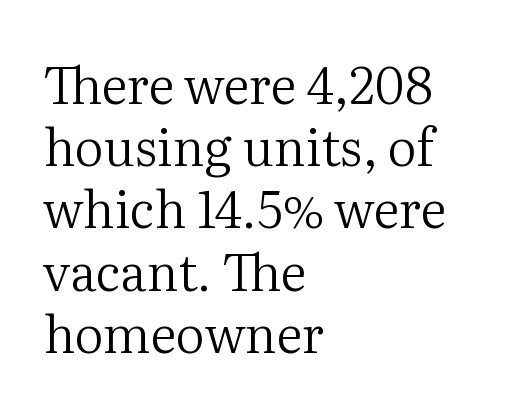
The image shows 51 px regular-weight serif type, upright; set left-aligned, line spacing 1.22x, normal letter spacing, not underlined; medium stroke contrast and a medium x-height.
